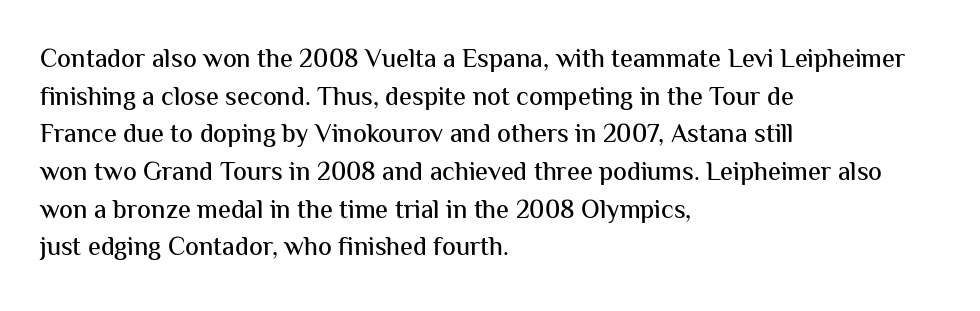
The image shows 26 px text type, upright; set left-aligned, normal line spacing (1.45x), normal letter spacing, not underlined.
